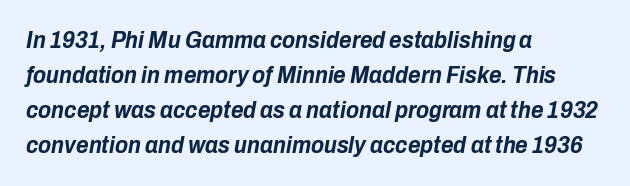
{"italic": "yes", "lean": "right", "slant_degrees": 10, "bold": "yes", "underline": "no", "align": "left", "line_spacing": "normal", "line_spacing_ratio": 1.46, "letter_spacing": "normal", "letter_spacing_em": 0.0, "glyph_px": 24}
